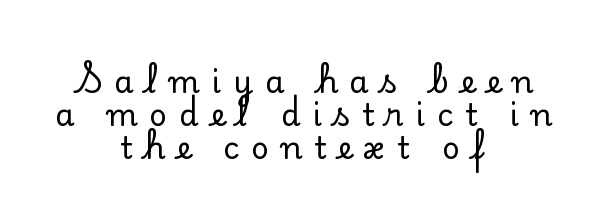
The image shows 31 px serif type, upright; set centered, tight line spacing (1.07x), unusually wide letter spacing (+0.38 em), not underlined; low stroke contrast and a small x-height.
